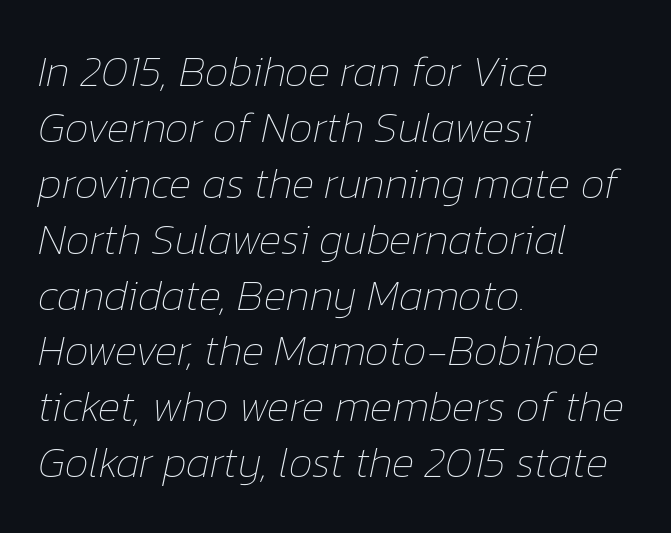
{"italic": "yes", "lean": "right", "slant_degrees": 12, "bold": "no", "weight": "thin", "width": "normal", "stroke_contrast": "low", "x_height": "medium", "monospaced": "no", "underline": "no", "align": "left", "line_spacing": "normal", "line_spacing_ratio": 1.3, "letter_spacing": "normal", "letter_spacing_em": 0.0, "glyph_px": 43}
